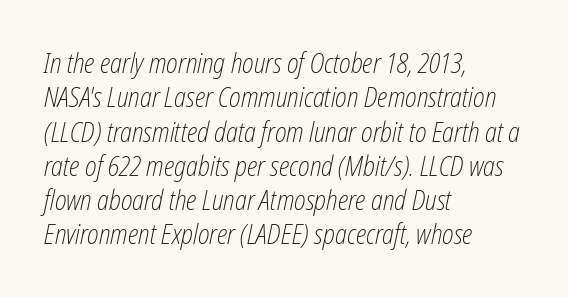
{"italic": "yes", "lean": "right", "slant_degrees": 12, "bold": "no", "underline": "no", "align": "left", "line_spacing": "normal", "line_spacing_ratio": 1.27, "letter_spacing": "normal", "letter_spacing_em": 0.0, "glyph_px": 27}
